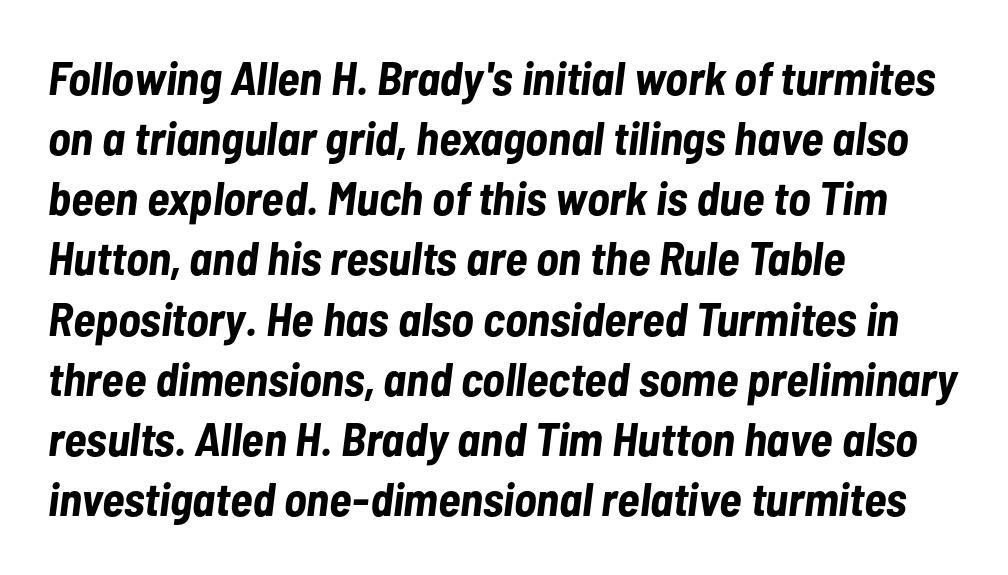
Quick note: underline off. Is there much room between lines? A standard amount, neither cramped nor airy. If you drew a ruler down the left edge, every line would touch it. Characters are canted at an angle relative to the baseline's perpendicular. Standard letterfit; no display-style spreading of the glyphs.
